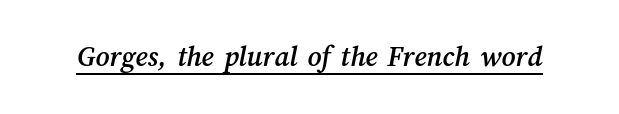
{"width": "normal", "stroke_contrast": "medium", "x_height": "medium", "monospaced": "no", "underline": "yes", "letter_spacing": "normal", "letter_spacing_em": 0.0, "glyph_px": 30}
